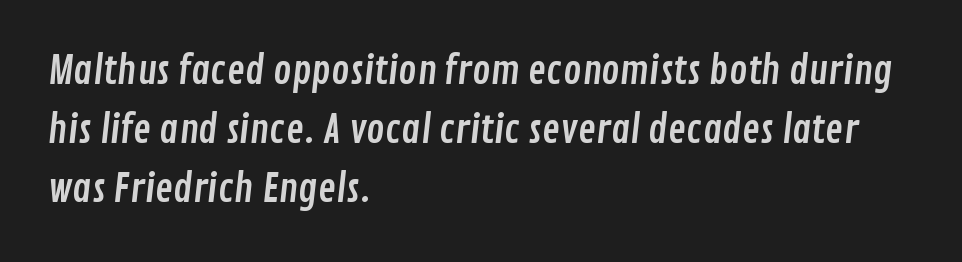
Q: Is the typeface a serif or a sans-serif typeface? A: Sans-serif.
Q: Is the text underlined? A: No.
Q: How is the paragraph aligned? A: Left-aligned.
Q: Is the spacing between letters normal or unusually wide? A: Normal.
Q: Is the spacing between lines tight, normal or loose? A: Normal.
Q: Width (condensed, normal, or wide)? A: Condensed.
Q: Stroke contrast? A: Low.
Q: x-height? A: Medium.
Q: Monospaced? A: No.
